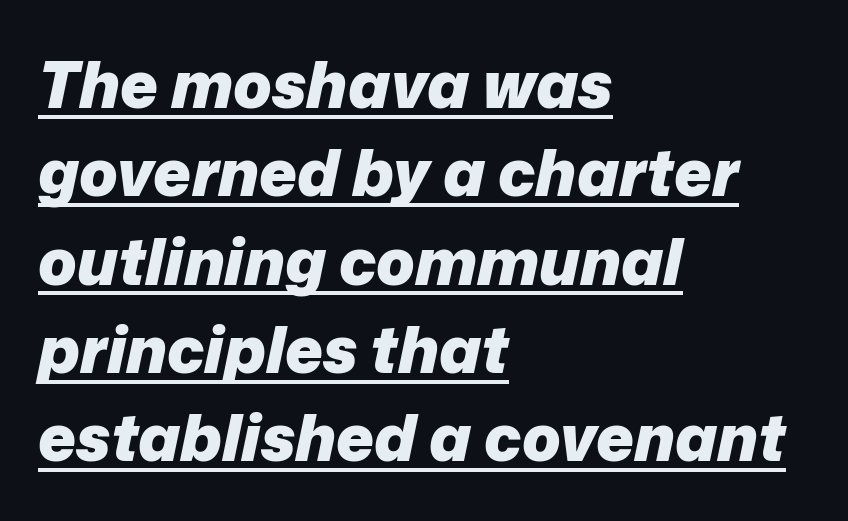
{"italic": "yes", "lean": "right", "slant_degrees": 12, "bold": "yes", "weight": "heavy", "width": "normal", "stroke_contrast": "low", "x_height": "medium", "monospaced": "no", "underline": "yes", "align": "left", "line_spacing": "normal", "line_spacing_ratio": 1.38, "letter_spacing": "normal", "letter_spacing_em": 0.0, "glyph_px": 64}
